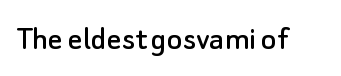
It's the straight-up-and-down kind of type. The face used here is proportionally spaced, like ordinary book or web type. Between one letter and the next there's only the usual sliver of space. The glyphs are unaccompanied by any horizontal stroke below them. Observe the absence of serifs on each vertical stroke in this sample.
